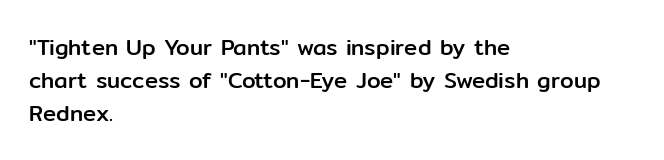
{"italic": "no", "underline": "no", "align": "left", "line_spacing": "normal", "line_spacing_ratio": 1.49, "letter_spacing": "normal", "letter_spacing_em": 0.0, "glyph_px": 22}
